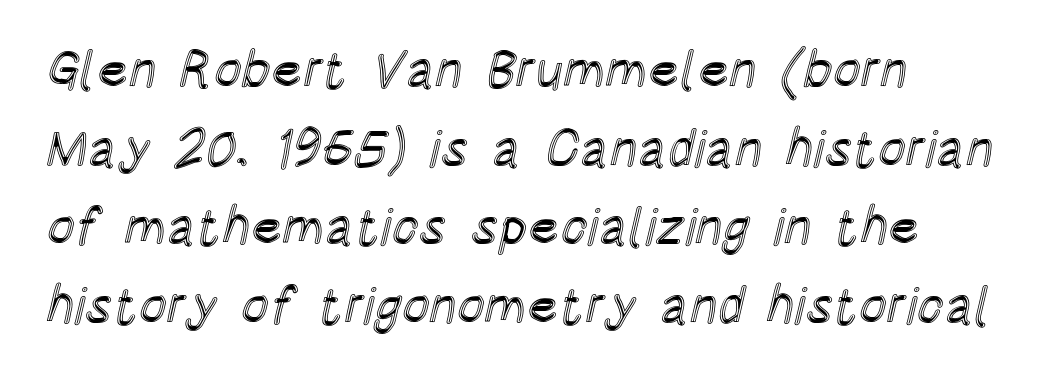
{"width": "condensed", "x_height": "large", "monospaced": "no", "underline": "no", "align": "left", "line_spacing": "normal", "line_spacing_ratio": 1.51, "letter_spacing": "normal", "letter_spacing_em": 0.0, "glyph_px": 52}
